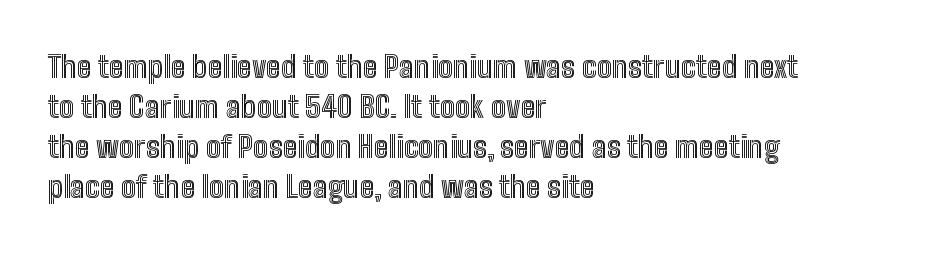
Quick note: underline off. The typography opts for an upright posture over an oblique one. The letters advance in unequal steps, a hallmark of proportional type. The lines in this sample share a left origin and differ only in where they stop. Does extra space separate the letters? No, they use regular spacing. What's the leading like? Ordinary, nothing unusual.
